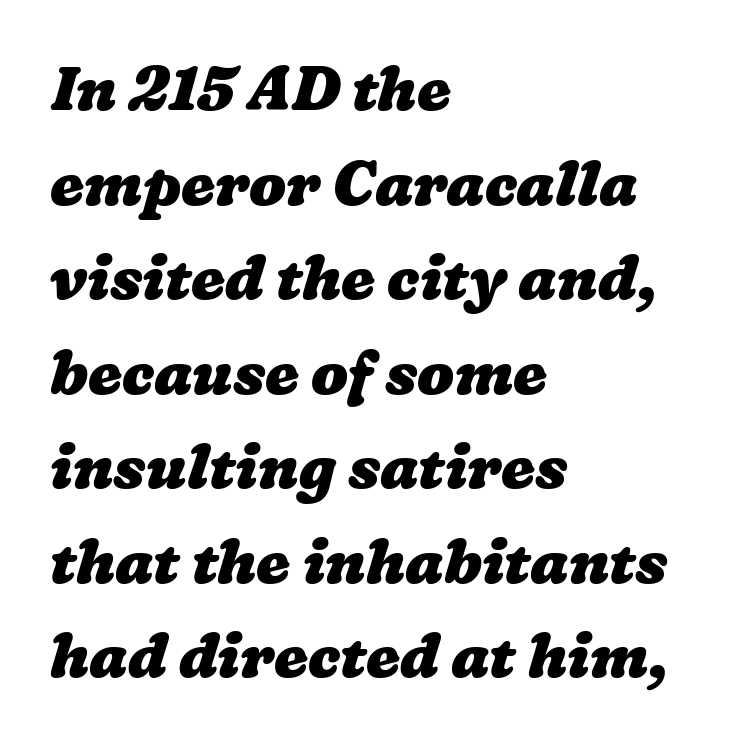
{"bold": "yes", "weight": "heavy", "width": "wide", "stroke_contrast": "low", "x_height": "medium", "monospaced": "no", "underline": "no", "align": "left", "line_spacing": "normal", "line_spacing_ratio": 1.55, "letter_spacing": "normal", "letter_spacing_em": 0.0, "glyph_px": 61}
